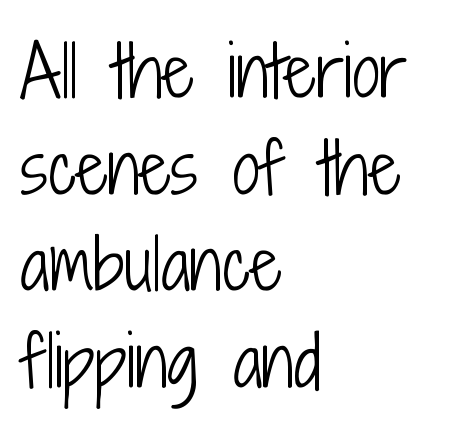
The image shows 69 px light, condensed sans-serif type, upright; set left-aligned, normal line spacing (1.4x), normal letter spacing, not underlined; low stroke contrast and a medium x-height.
